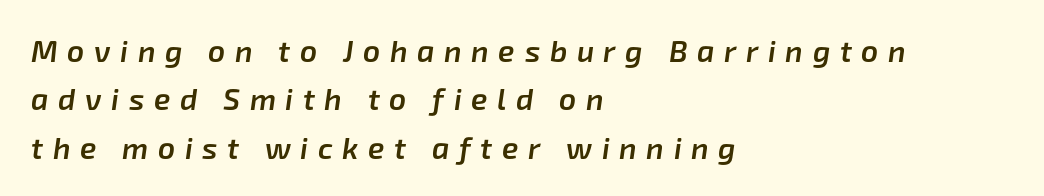
{"italic": "yes", "lean": "right", "slant_degrees": 8, "bold": "semi", "weight": "semibold", "width": "normal", "stroke_contrast": "low", "x_height": "medium", "monospaced": "no", "underline": "no", "align": "left", "line_spacing": "normal", "line_spacing_ratio": 1.61, "letter_spacing": "wide", "letter_spacing_em": 0.32, "glyph_px": 30}
